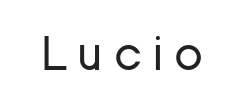
Each letter keeps its own natural width here, so spacing adapts to shape. Look at the bottom of the vertical strokes: they stop flat, with no serifs. Vertical strokes here are truly vertical. Bare-footed words on every line.
